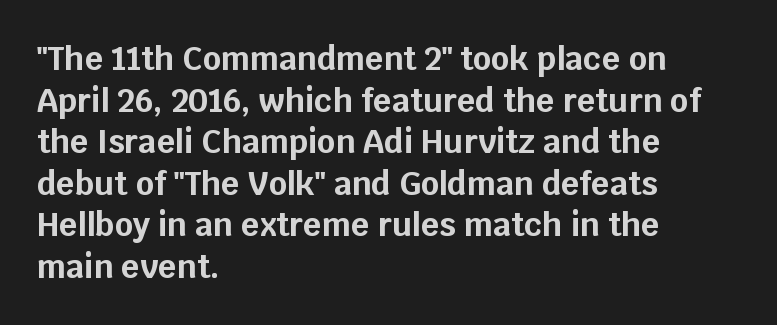
{"serif": "no", "italic": "no", "bold": "yes", "weight": "bold", "width": "normal", "stroke_contrast": "low", "x_height": "large", "monospaced": "no", "underline": "no", "align": "left", "line_spacing": "normal", "line_spacing_ratio": 1.3, "letter_spacing": "normal", "letter_spacing_em": 0.0, "glyph_px": 32}
